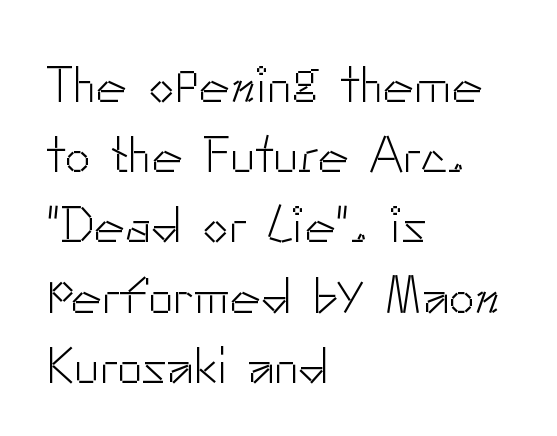
The image shows 52 px light sans-serif type, upright; set left-aligned, normal line spacing (1.35x), normal letter spacing, not underlined; low stroke contrast and a small x-height.
